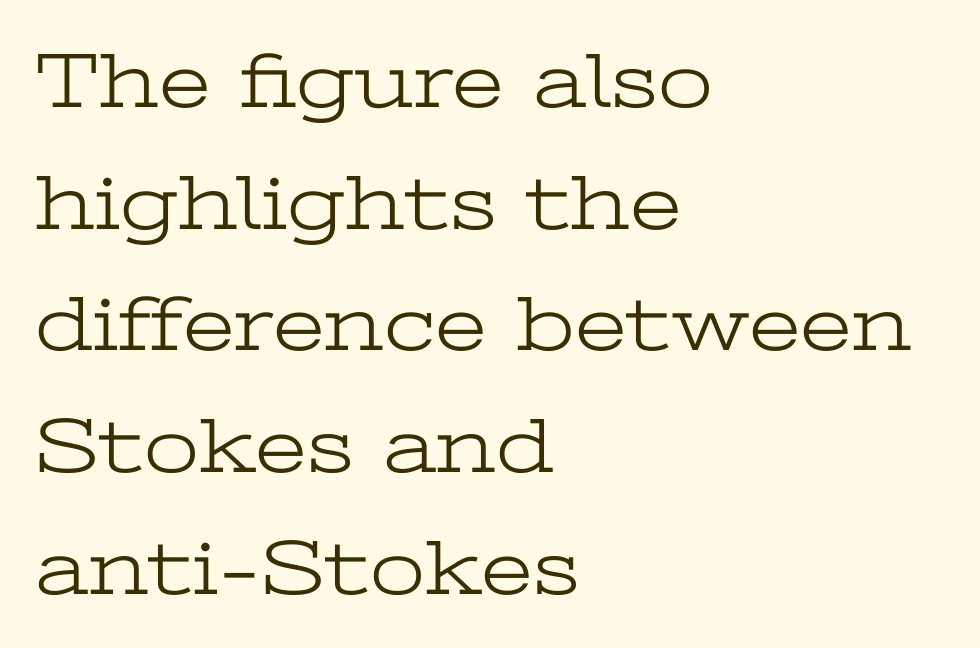
The typesetting does not lean heavy: it is not bold. The letters stand straight up with perfectly vertical stems. Glance below the letters and you will spot only blank space. The lines sit at an ordinary, default distance from one another. The letters advance in unequal steps, a hallmark of proportional type. Line beginnings align vertically; line endings do not.
